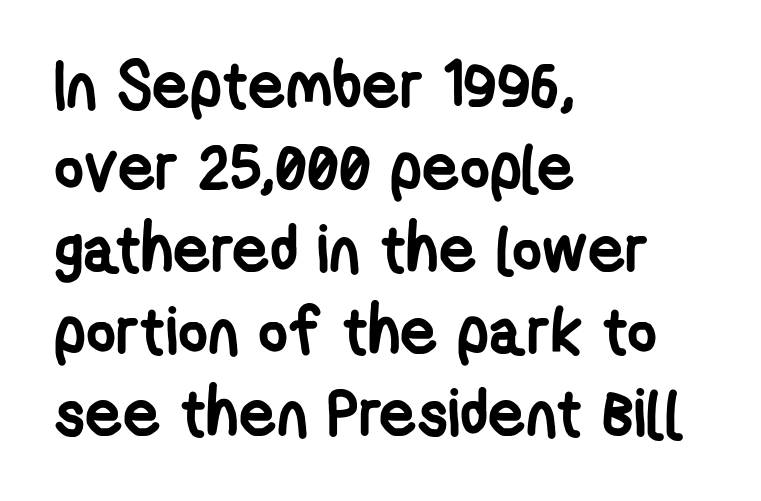
Typographically, this falls in the sans-serif category. Reading down the column, the eye jumps a familiar distance to each next line. In terms of weight, the rendering is a true, heavy bold. The gap between lines stays unmarked.
